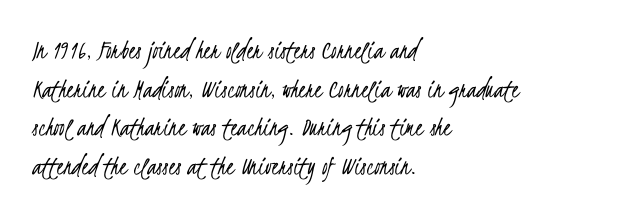
{"serif": "no", "bold": "no", "weight": "light", "width": "condensed", "stroke_contrast": "low", "x_height": "small", "monospaced": "no", "underline": "no", "align": "left", "line_spacing": "normal", "line_spacing_ratio": 1.38, "letter_spacing": "normal", "letter_spacing_em": 0.0, "glyph_px": 28}
